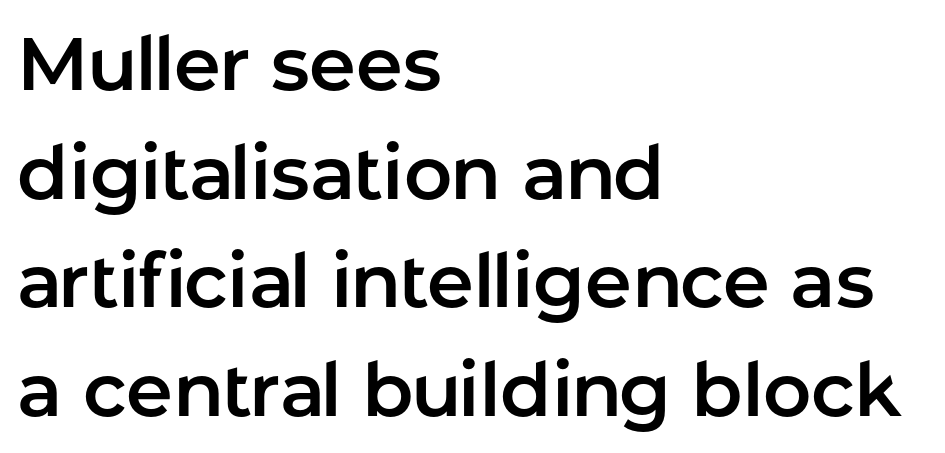
The image shows 75 px sans-serif type, upright; set left-aligned, normal line spacing (1.45x), normal letter spacing, not underlined; low stroke contrast and a medium x-height.
